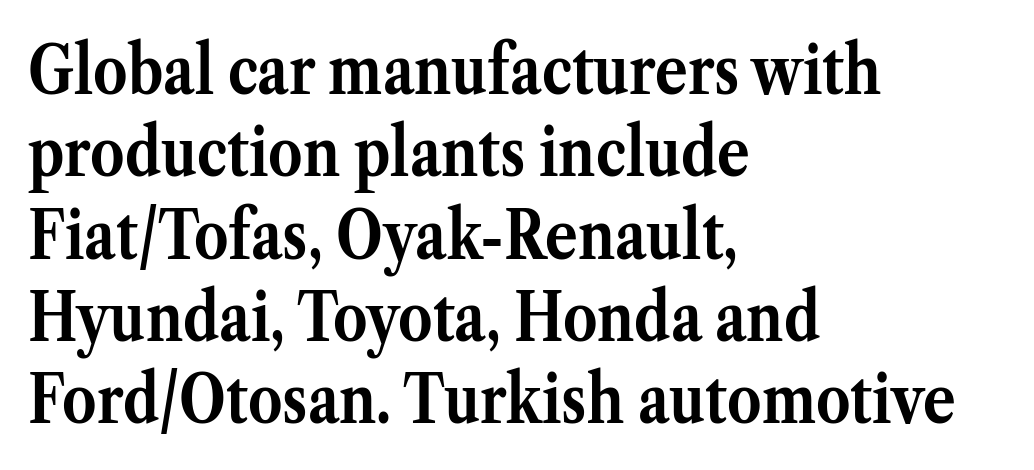
The image shows 68 px semibold serif type, upright; set left-aligned, line spacing 1.21x, normal letter spacing, not underlined; medium stroke contrast and a medium x-height.
